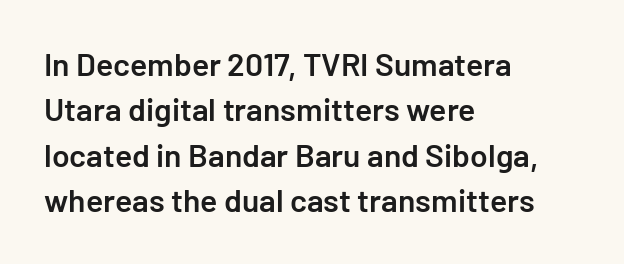
The image shows 32 px semibold sans-serif type, upright; set left-aligned, normal line spacing (1.42x), normal letter spacing, not underlined; low stroke contrast and a medium x-height.
